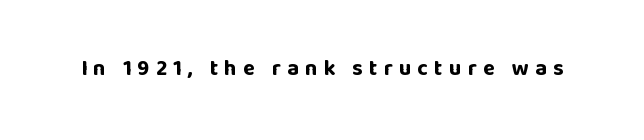
In terms of posture, this sample is upright. Emphasis by weight is at full strength: bold. Descender tails drop into unmarked territory. Loose tracking; the words dissolve into strings of separated letters.
